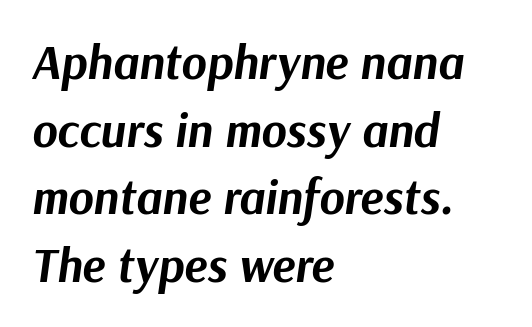
Slanted lettering throughout. Short and long lines alike share a common starting point at left. A normal amount of white space separates one row of letters from the next. A clean baseline with only descenders dipping below it.
